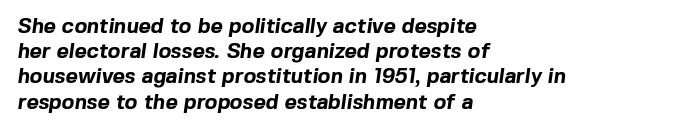
The image shows 21 px bold type; set left-aligned, line spacing 1.2x, normal letter spacing, not underlined.
